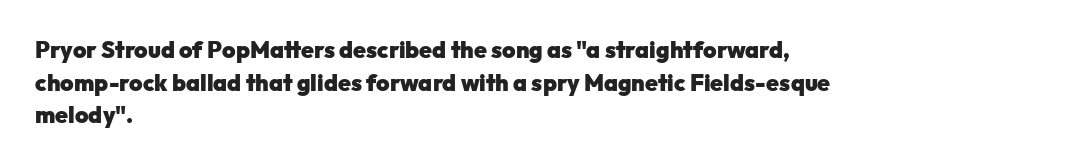
Q: Is the text bold? A: Yes.
Q: Is the text italic (slanted)? A: No, it is upright.
Q: Is the text underlined? A: No.
Q: How is the paragraph aligned? A: Left-aligned.
Q: Is the spacing between letters normal or unusually wide? A: Normal.
Q: Is the spacing between lines tight, normal or loose? A: Normal.
